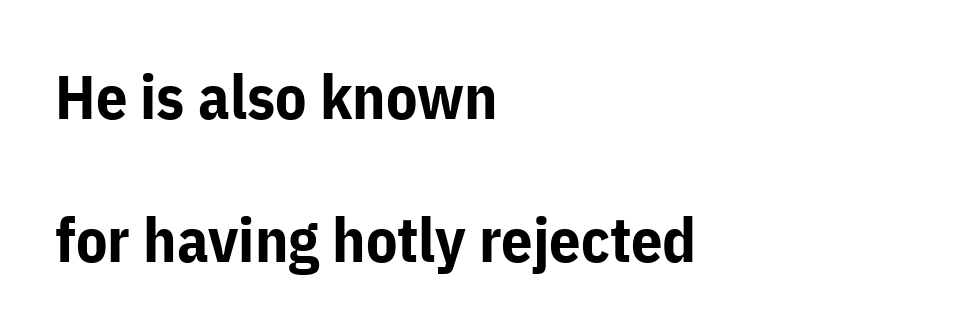
Q: Is the text bold? A: Yes.
Q: Is the text italic (slanted)? A: No, it is upright.
Q: Is the typeface a serif or a sans-serif typeface? A: Sans-serif.
Q: Is the text underlined? A: No.
Q: How is the paragraph aligned? A: Left-aligned.
Q: Is the spacing between letters normal or unusually wide? A: Normal.
Q: Is the spacing between lines tight, normal or loose? A: Loose.
Q: Width (condensed, normal, or wide)? A: Normal.
Q: Stroke contrast? A: Low.
Q: x-height? A: Medium.
Q: Monospaced? A: No.
